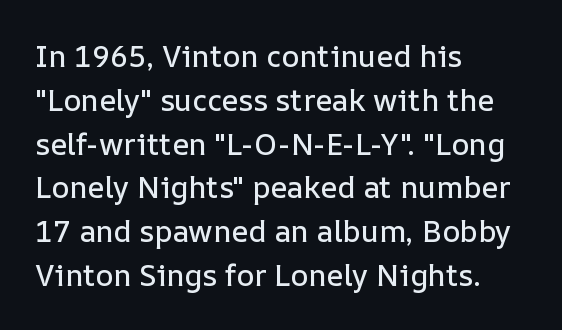
{"italic": "no", "width": "normal", "stroke_contrast": "low", "x_height": "medium", "monospaced": "no", "underline": "no", "align": "left", "line_spacing": "normal", "line_spacing_ratio": 1.46, "letter_spacing": "normal", "letter_spacing_em": 0.0, "glyph_px": 30}
